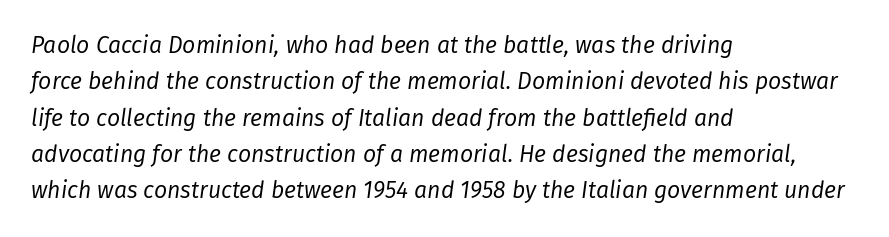
Q: Is the text bold? A: No.
Q: Is the text italic (slanted)? A: Yes, it leans right by about 8 degrees.
Q: Is the text underlined? A: No.
Q: How is the paragraph aligned? A: Left-aligned.
Q: Is the spacing between letters normal or unusually wide? A: Normal.
Q: Is the spacing between lines tight, normal or loose? A: Normal.
